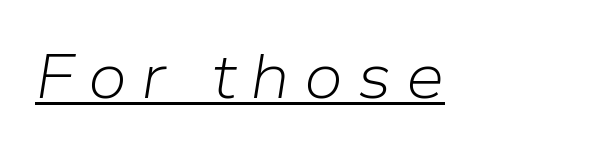
The image shows 62 px light type, italic (leaning right); set unusually wide letter spacing (+0.23 em), underlined; low stroke contrast and a medium x-height.
